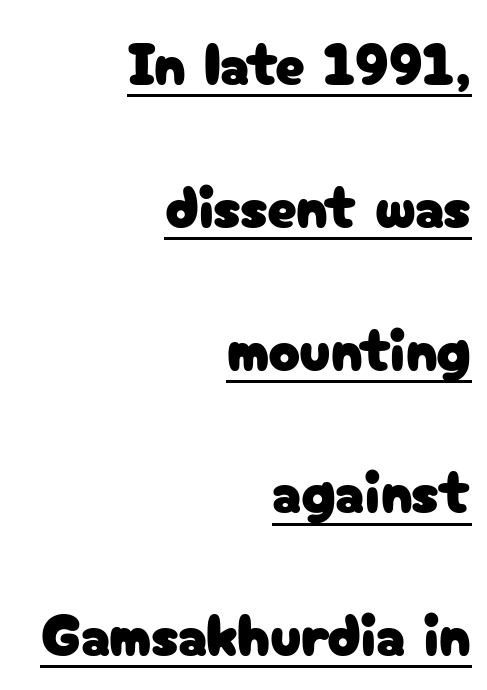
Q: Is the text italic (slanted)? A: No, it is upright.
Q: Is the typeface a serif or a sans-serif typeface? A: Sans-serif.
Q: Is the text underlined? A: Yes.
Q: How is the paragraph aligned? A: Right-aligned.
Q: Is the spacing between letters normal or unusually wide? A: Normal.
Q: Is the spacing between lines tight, normal or loose? A: Loose.
Q: Width (condensed, normal, or wide)? A: Normal.
Q: Stroke contrast? A: Low.
Q: x-height? A: Medium.
Q: Monospaced? A: No.
